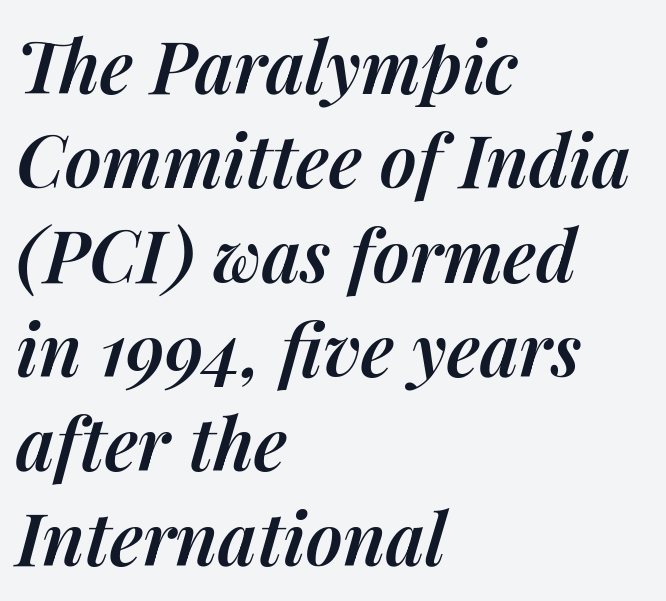
The image shows 72 px semibold type, italic (leaning right); set left-aligned, normal line spacing (1.31x), normal letter spacing, not underlined; medium stroke contrast and a medium x-height.
